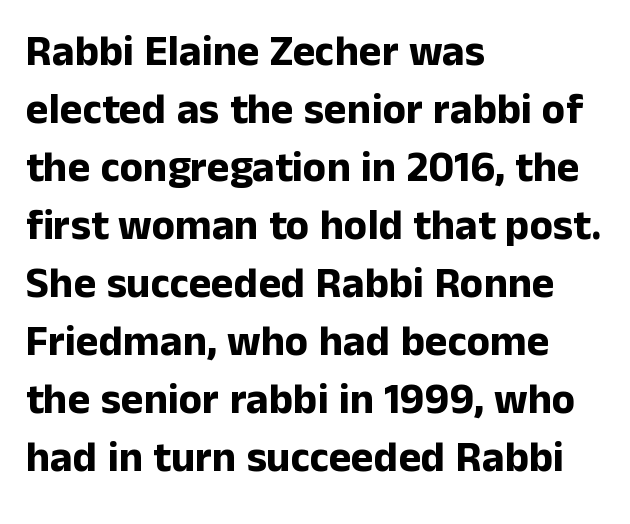
{"serif": "no", "italic": "no", "bold": "yes", "weight": "bold", "width": "normal", "stroke_contrast": "low", "x_height": "medium", "monospaced": "no", "underline": "no", "align": "left", "line_spacing": "normal", "line_spacing_ratio": 1.35, "letter_spacing": "normal", "letter_spacing_em": 0.0, "glyph_px": 43}
